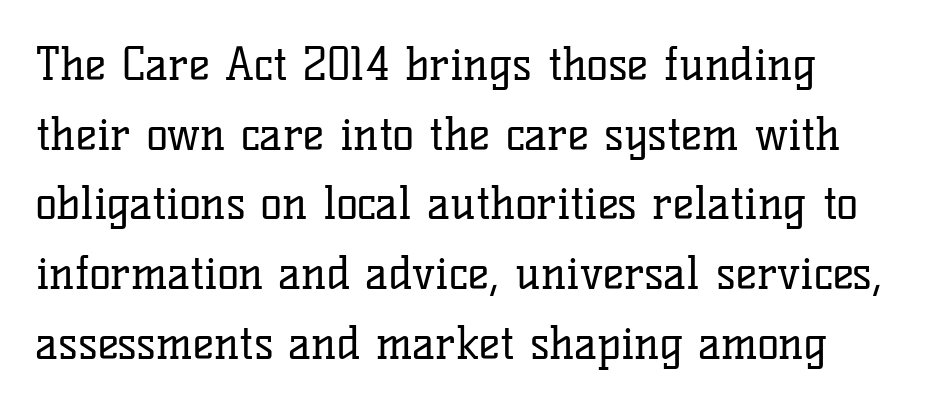
{"serif": "yes", "italic": "no", "bold": "no", "weight": "regular", "width": "normal", "stroke_contrast": "low", "x_height": "medium", "monospaced": "no", "underline": "no", "line_spacing": "normal", "line_spacing_ratio": 1.55, "letter_spacing": "normal", "letter_spacing_em": 0.0, "glyph_px": 45}
